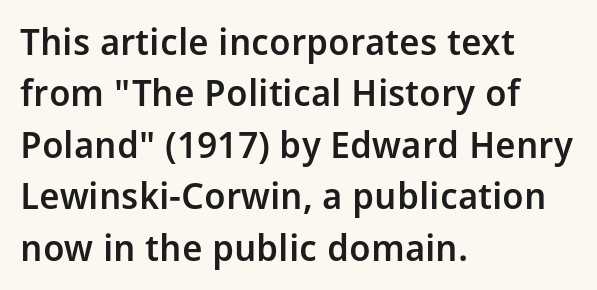
Compared with typical paragraphs, the rows here are spaced about the same. Notice how the passage keeps a crisp vertical edge on the left only. These lines are composed in type without serifs. Notice how the stems are strictly vertical — no italics here. Caption: semibold face, moderately heavy strokes. A typesetter would call this zero additional tracking.
